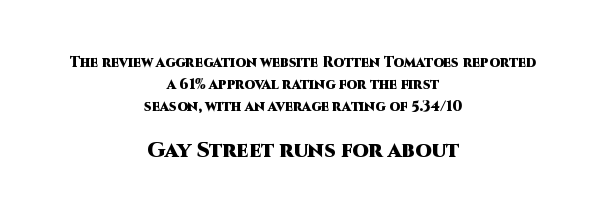
Q: Is the text bold? A: Yes.
Q: Is the text italic (slanted)? A: No, it is upright.
Q: Is the text underlined? A: No.
Q: How is the paragraph aligned? A: Centered.
Q: Is the spacing between letters normal or unusually wide? A: Normal.
Q: Is the spacing between lines tight, normal or loose? A: Normal.
Q: Which block of text is set in a larger size, the first (top) or the second (bottom)? A: The second (bottom) one.
